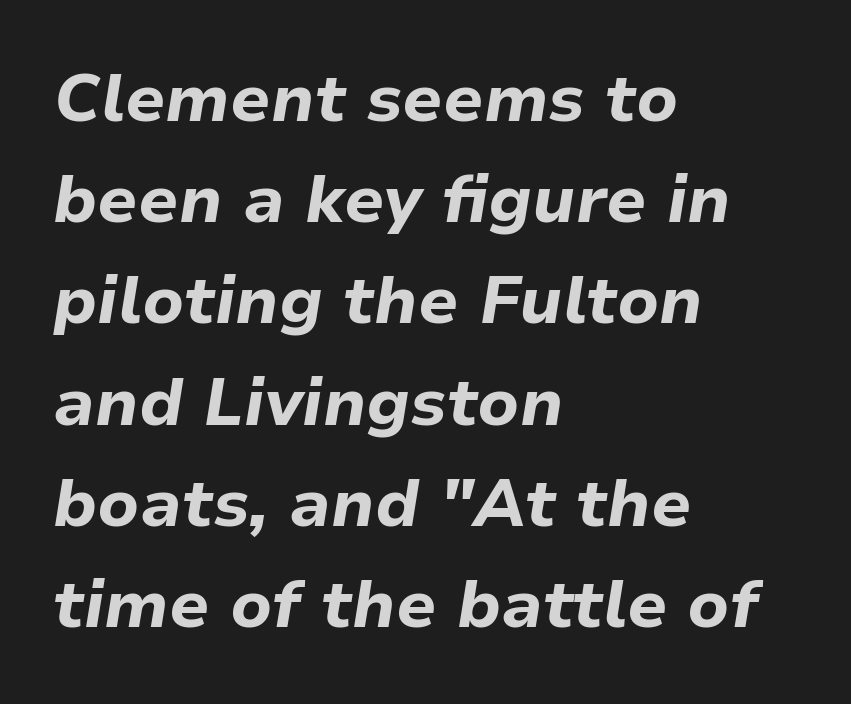
{"italic": "yes", "lean": "right", "slant_degrees": 9, "bold": "yes", "weight": "bold", "width": "normal", "stroke_contrast": "low", "x_height": "medium", "monospaced": "no", "underline": "no", "align": "left", "line_spacing": "normal", "line_spacing_ratio": 1.51, "letter_spacing": "normal", "letter_spacing_em": 0.0, "glyph_px": 67}
